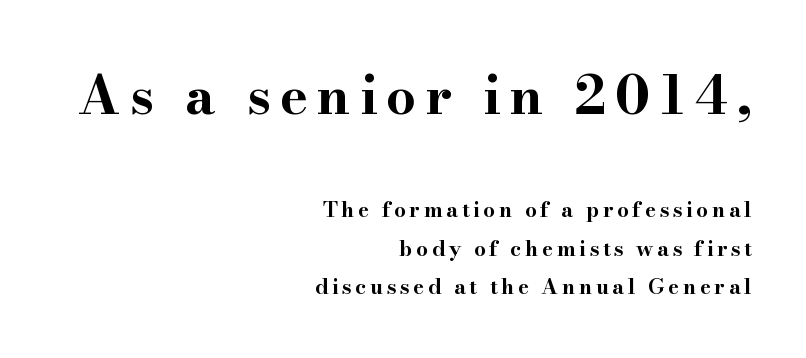
Q: Is the text bold? A: Yes.
Q: Is the text italic (slanted)? A: No, it is upright.
Q: Is the typeface a serif or a sans-serif typeface? A: Serif.
Q: Is the text underlined? A: No.
Q: How is the paragraph aligned? A: Right-aligned.
Q: Which block of text is set in a larger size, the first (top) or the second (bottom)? A: The first (top) one.
Q: Width (condensed, normal, or wide)? A: Wide.
Q: Stroke contrast? A: High.
Q: x-height? A: Small.
Q: Monospaced? A: No.
